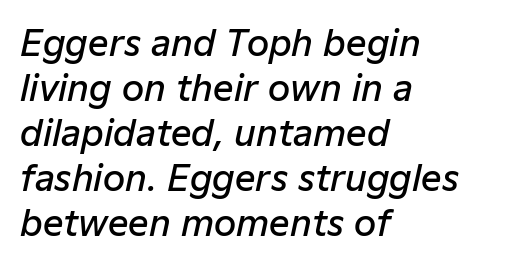
{"italic": "yes", "lean": "right", "slant_degrees": 12, "bold": "semi", "weight": "semibold", "width": "normal", "stroke_contrast": "low", "x_height": "medium", "monospaced": "no", "underline": "no", "align": "left", "line_spacing": "normal", "line_spacing_ratio": 1.25, "letter_spacing": "normal", "letter_spacing_em": 0.0, "glyph_px": 36}
